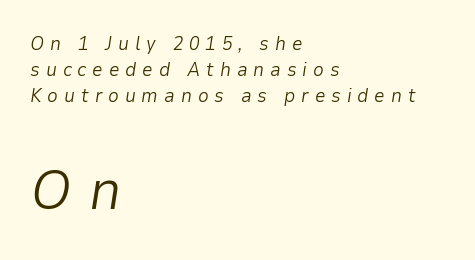
Q: Is the text bold? A: No.
Q: Is the text italic (slanted)? A: Yes, it leans right by about 9 degrees.
Q: Is the text underlined? A: No.
Q: How is the paragraph aligned? A: Left-aligned.
Q: Is the spacing between letters normal or unusually wide? A: Unusually wide.
Q: Is the spacing between lines tight, normal or loose? A: Normal.
Q: Which block of text is set in a larger size, the first (top) or the second (bottom)? A: The second (bottom) one.
Q: Width (condensed, normal, or wide)? A: Normal.
Q: Stroke contrast? A: Low.
Q: x-height? A: Medium.
Q: Monospaced? A: No.
